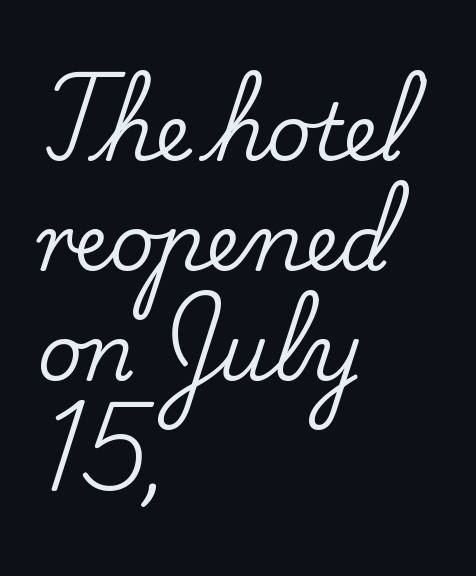
{"serif": "yes", "width": "normal", "stroke_contrast": "low", "x_height": "small", "monospaced": "no", "underline": "no", "align": "left", "line_spacing": "normal", "line_spacing_ratio": 1.41, "letter_spacing": "normal", "letter_spacing_em": 0.0, "glyph_px": 78}
